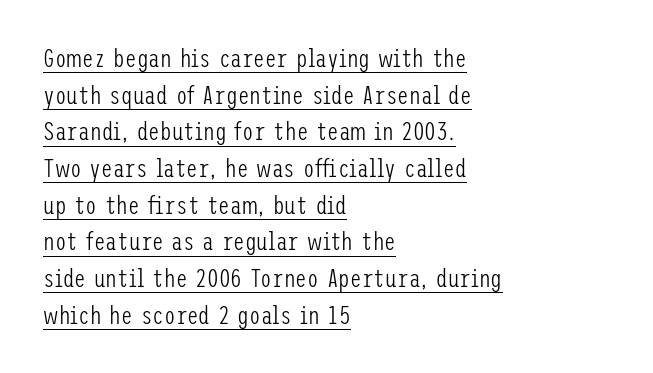
The image shows 26 px text type, upright; set left-aligned, normal line spacing (1.41x), normal letter spacing, underlined.
